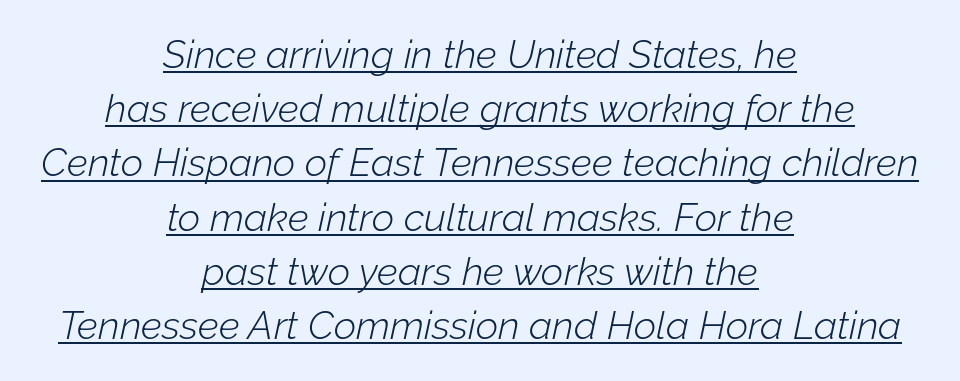
The image shows 39 px light type, italic (leaning right); set centered, normal line spacing (1.39x), normal letter spacing, underlined; low stroke contrast and a medium x-height.
